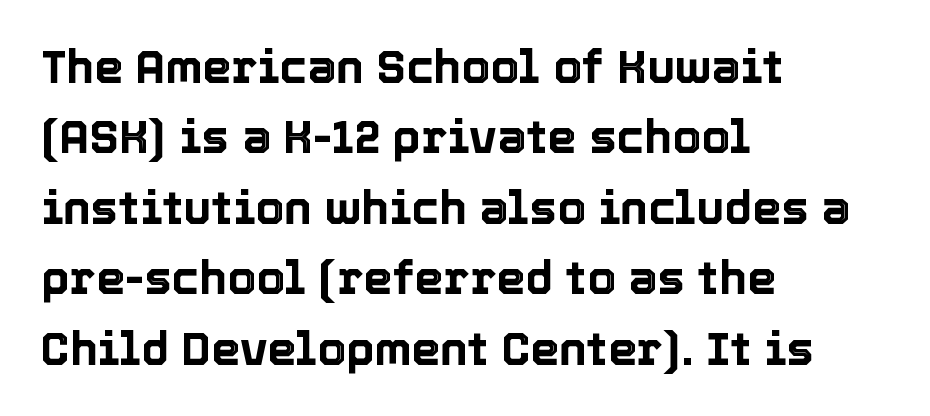
The image shows 46 px text type, upright; set left-aligned, normal line spacing (1.53x), normal letter spacing, not underlined; a medium x-height.
